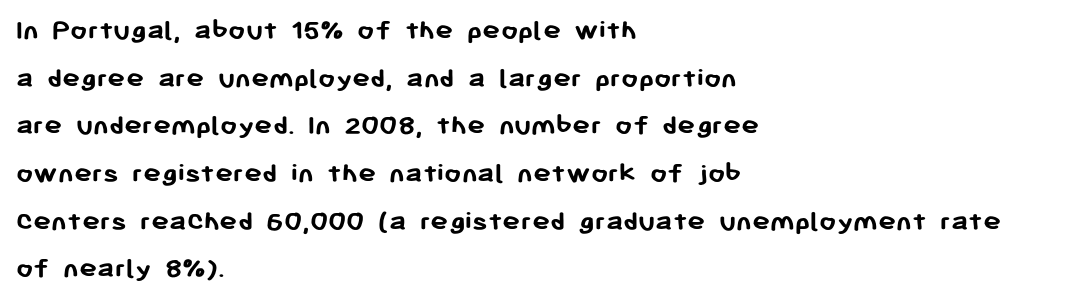
The image shows 30 px semibold sans-serif type, upright; set left-aligned, normal line spacing (1.59x), normal letter spacing, not underlined; low stroke contrast and a medium x-height.
